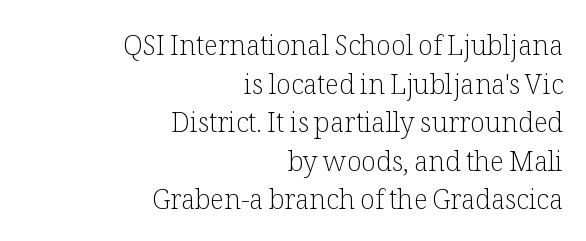
{"italic": "no", "bold": "no", "underline": "no", "align": "right", "line_spacing": "normal", "line_spacing_ratio": 1.43, "letter_spacing": "normal", "letter_spacing_em": 0.0, "glyph_px": 27}
